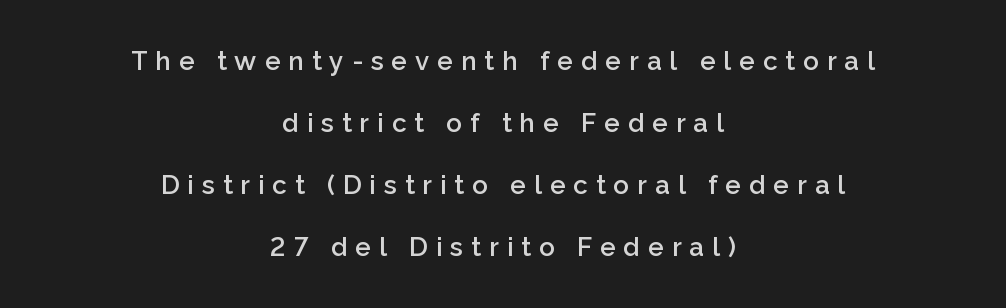
{"italic": "no", "bold": "semi", "underline": "no", "align": "center", "line_spacing": "loose", "line_spacing_ratio": 2.38, "letter_spacing": "wide", "letter_spacing_em": 0.31, "glyph_px": 26}
